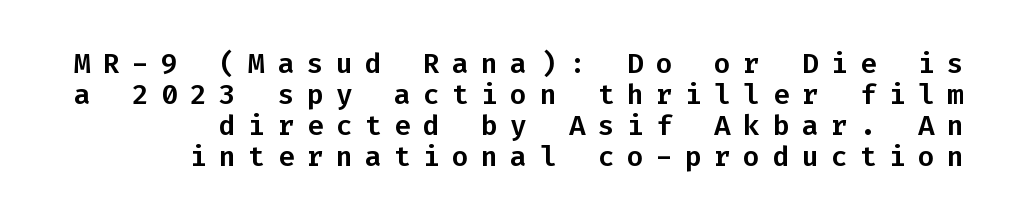
The image shows 28 px sans-serif type, upright, monospaced; set right-aligned, tight line spacing (1.11x), unusually wide letter spacing (+0.44 em), not underlined; low stroke contrast and a medium x-height.
